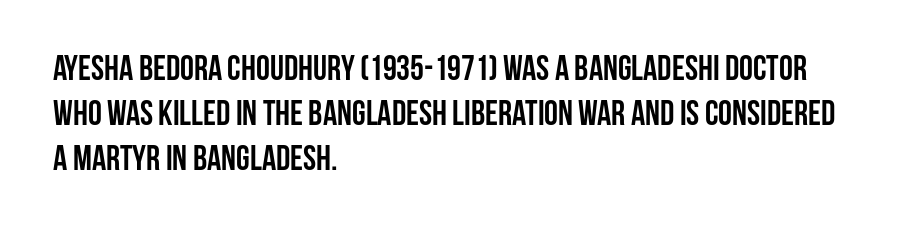
This is heavy type, rendered in bold. Stroke terminals: plain, sans-serif. Line spacing here is normal. The text block is weighted toward the left margin, trailing off unevenly rightward.
